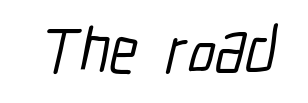
The image shows 64 px condensed sans-serif type; set normal letter spacing, not underlined; low stroke contrast and a medium x-height.
